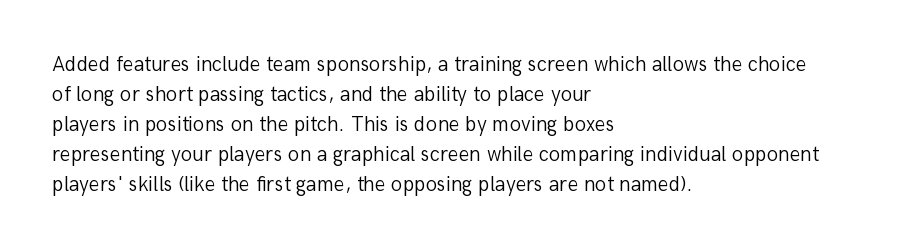
{"italic": "no", "bold": "no", "underline": "no", "align": "left", "line_spacing": "normal", "line_spacing_ratio": 1.43, "letter_spacing": "normal", "letter_spacing_em": 0.0, "glyph_px": 21}
